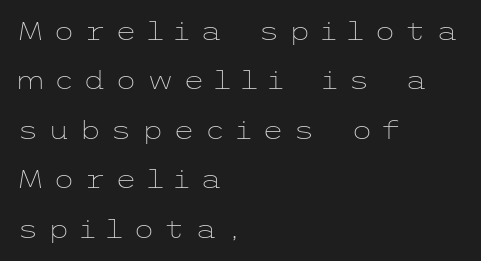
Q: Is the text bold? A: No.
Q: Is the text italic (slanted)? A: No, it is upright.
Q: Is the text underlined? A: No.
Q: How is the paragraph aligned? A: Left-aligned.
Q: Is the spacing between letters normal or unusually wide? A: Unusually wide.
Q: Is the spacing between lines tight, normal or loose? A: Loose.
